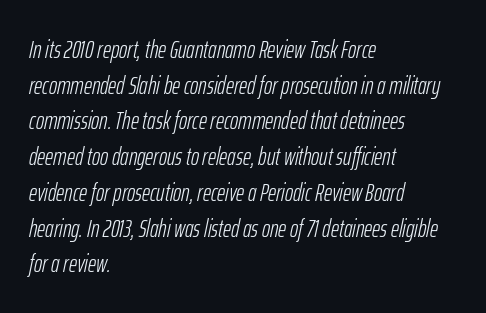
Q: Is the text bold? A: No.
Q: Is the text italic (slanted)? A: Yes, it leans right by about 12 degrees.
Q: Is the text underlined? A: No.
Q: How is the paragraph aligned? A: Left-aligned.
Q: Is the spacing between letters normal or unusually wide? A: Normal.
Q: Is the spacing between lines tight, normal or loose? A: Normal.
